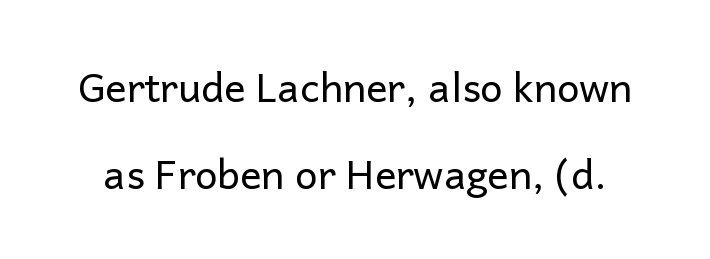
{"serif": "no", "italic": "no", "bold": "no", "weight": "regular", "width": "normal", "stroke_contrast": "low", "x_height": "medium", "monospaced": "no", "underline": "no", "line_spacing": "loose", "line_spacing_ratio": 2.18, "letter_spacing": "normal", "letter_spacing_em": 0.0, "glyph_px": 40}
